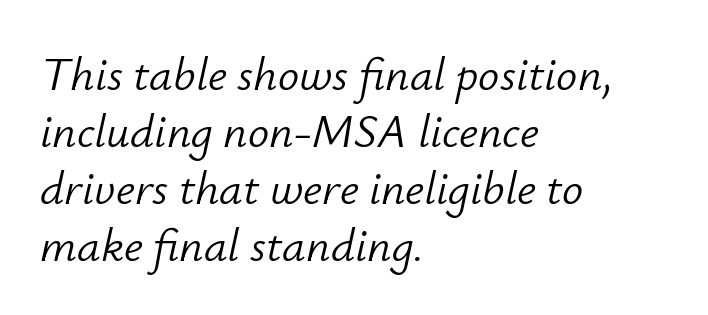
Tracking here is standard; glyphs follow each other at the usual distance. Tall strokes in this sample are angled rather than plumb. A bare baseline throughout the passage. Is this a fixed-width face? No — the glyphs have proportional, varying widths. Leftover space on each line is placed entirely after the last word.
